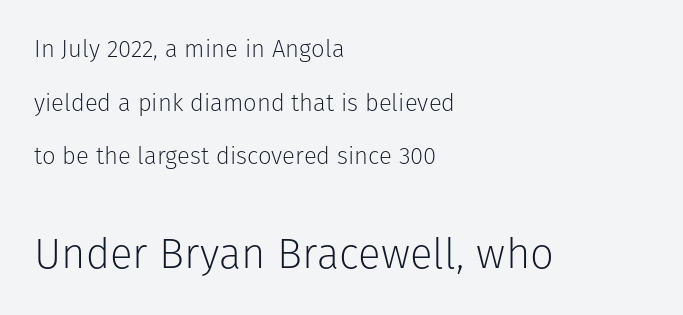
The passage shown is not underscored anywhere. The lower block of text is set noticeably larger than the block above it. The paragraph has a hard left edge and a soft right edge. Nope, not italic — everything's standing straight. The letterforms sit shoulder to shoulder at normal distance.
